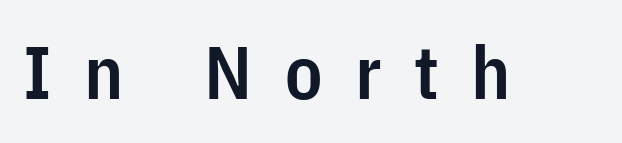
The image shows 74 px semibold, condensed sans-serif type, upright; set unusually wide letter spacing (+0.44 em), not underlined; low stroke contrast and a medium x-height.
